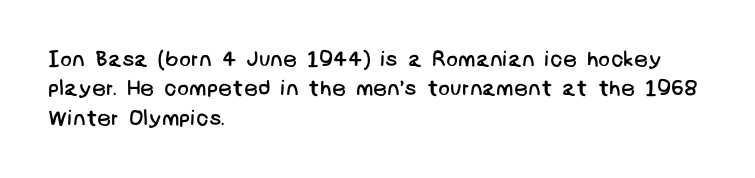
{"bold": "no", "underline": "no", "align": "left", "line_spacing": "normal", "line_spacing_ratio": 1.34, "letter_spacing": "normal", "letter_spacing_em": 0.0, "glyph_px": 22}
